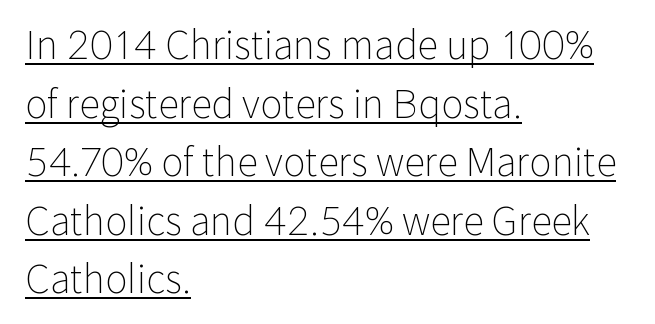
{"serif": "no", "italic": "no", "bold": "no", "weight": "light", "width": "normal", "stroke_contrast": "low", "x_height": "medium", "monospaced": "no", "underline": "yes", "align": "left", "line_spacing": "normal", "line_spacing_ratio": 1.54, "letter_spacing": "normal", "letter_spacing_em": 0.0, "glyph_px": 38}
